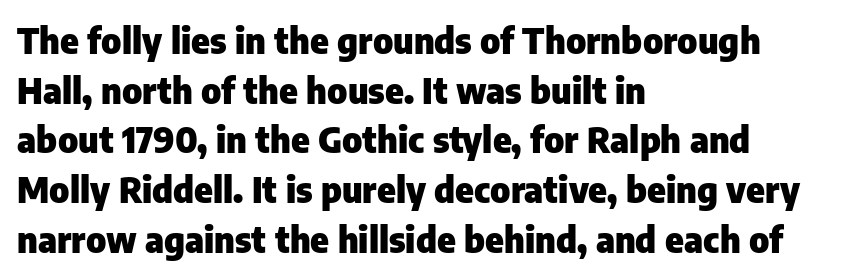
Type style note: lacks serifs. Nope, not italic — everything's standing straight. The face used here is rendered with its standard letterfit. Varying glyph widths throughout — classic text-font behaviour.
